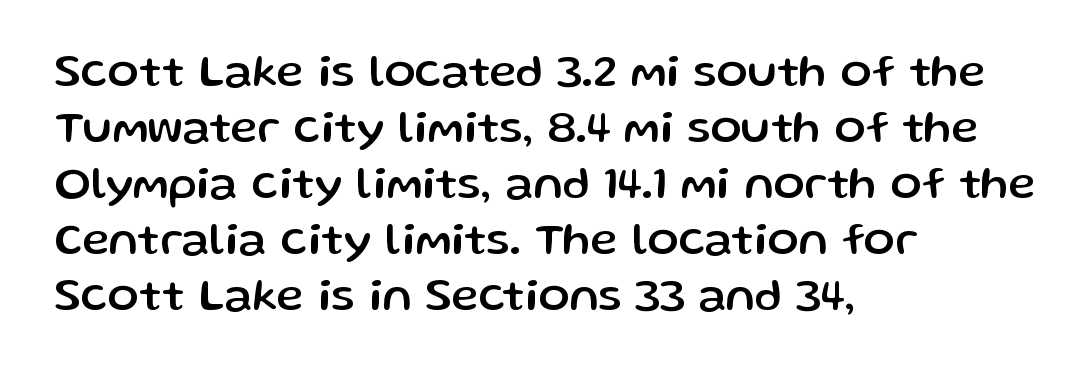
{"serif": "no", "italic": "no", "width": "normal", "stroke_contrast": "low", "x_height": "medium", "monospaced": "no", "underline": "no", "align": "left", "line_spacing_ratio": 1.22, "letter_spacing": "normal", "letter_spacing_em": 0.0, "glyph_px": 46}
